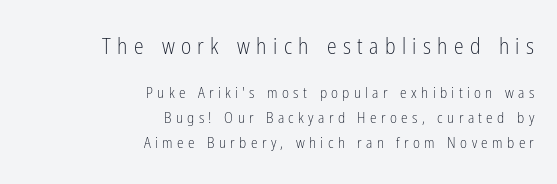
The image shows 22 px text type, upright; set right-aligned, normal line spacing (1.67x), unusually wide letter spacing (+0.29 em), not underlined; the first (top) block is 1.47x larger.
